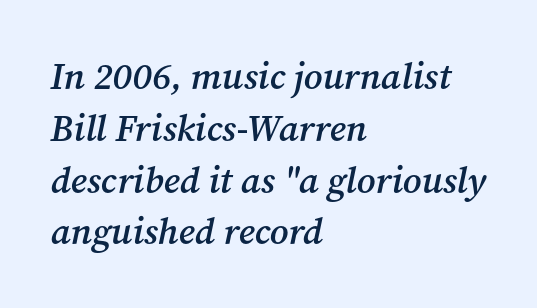
Q: Is the text bold? A: Semi-bold.
Q: Is the text italic (slanted)? A: Yes, it leans right by about 12 degrees.
Q: Is the typeface a serif or a sans-serif typeface? A: Serif.
Q: Is the text underlined? A: No.
Q: How is the paragraph aligned? A: Left-aligned.
Q: Is the spacing between letters normal or unusually wide? A: Normal.
Q: Is the spacing between lines tight, normal or loose? A: Normal.
Q: Width (condensed, normal, or wide)? A: Normal.
Q: Stroke contrast? A: Medium.
Q: x-height? A: Medium.
Q: Monospaced? A: No.
